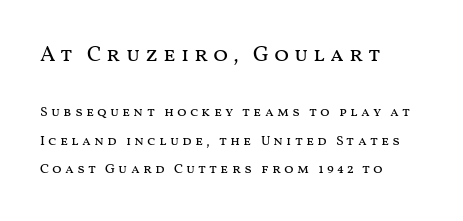
A quiet, ordinary-to-light weight characterises the typeface. Loosely led — the rows are spread out. Short note: letters widely spaced. Scale decreases going downward across the two blocks. Any mark beneath the type? The region is blank. The axis of the letterforms is exactly vertical.
